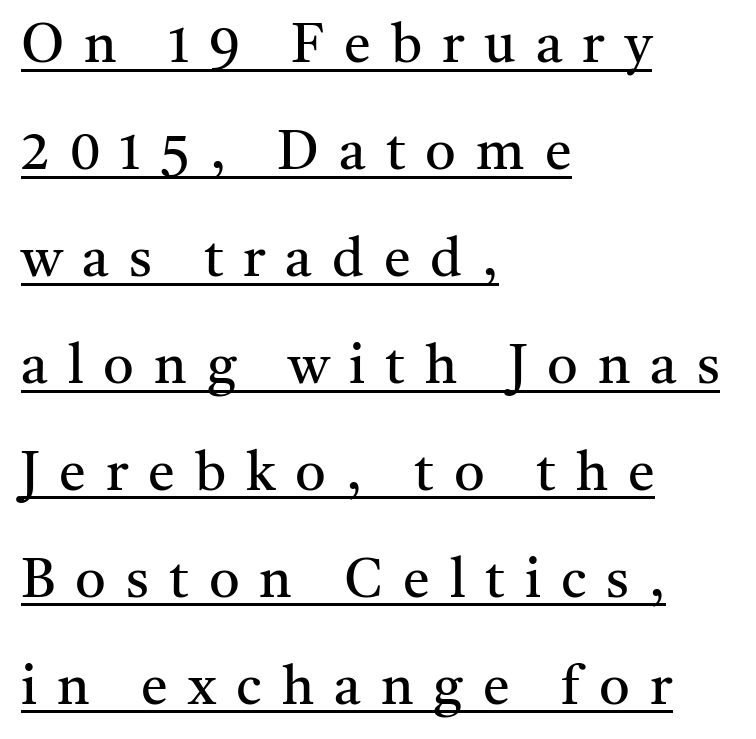
Q: Is the text bold? A: No.
Q: Is the text italic (slanted)? A: No, it is upright.
Q: Is the typeface a serif or a sans-serif typeface? A: Serif.
Q: Is the text underlined? A: Yes.
Q: How is the paragraph aligned? A: Left-aligned.
Q: Is the spacing between letters normal or unusually wide? A: Unusually wide.
Q: Is the spacing between lines tight, normal or loose? A: Loose.
Q: Width (condensed, normal, or wide)? A: Normal.
Q: Stroke contrast? A: Medium.
Q: x-height? A: Medium.
Q: Monospaced? A: No.
